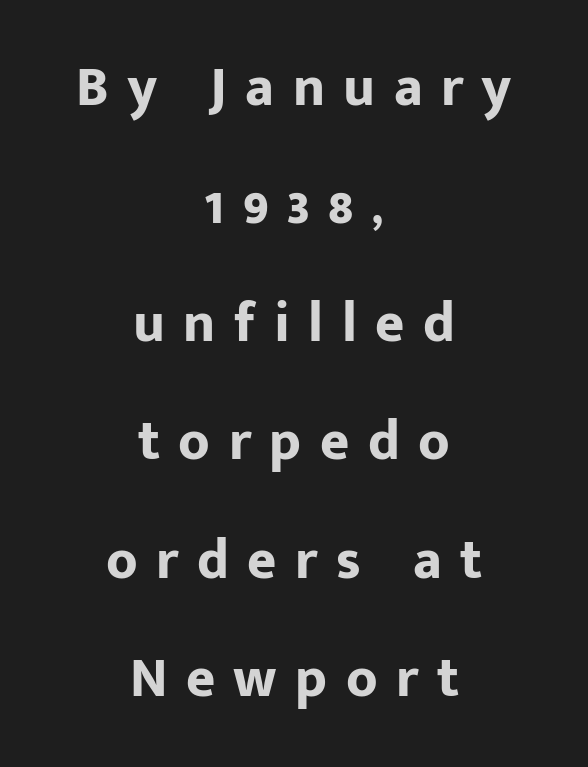
{"serif": "no", "italic": "no", "bold": "yes", "weight": "bold", "width": "normal", "stroke_contrast": "low", "x_height": "medium", "monospaced": "no", "underline": "no", "align": "center", "line_spacing": "loose", "line_spacing_ratio": 2.11, "letter_spacing": "wide", "letter_spacing_em": 0.33, "glyph_px": 56}
